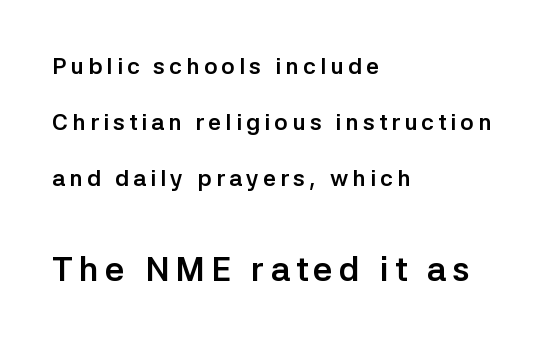
Reading top to bottom, the characters get bigger at the block break. Ascenders rise straight up at ninety degrees. These words are printed bold, with thick strokes throughout. The text block is weighted toward the left margin, trailing off unevenly rightward. Plain, unruled lines of type. The passage shown stacks its lines with a broad gap.
